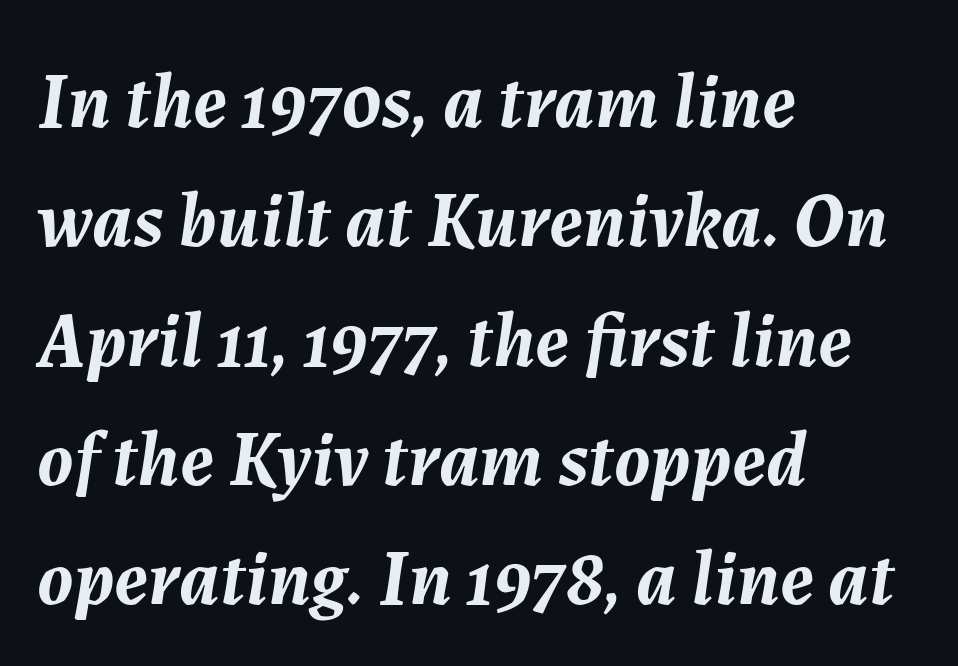
Looks like regular typesetting: each glyph gets only the width it needs. These lines sit exactly where default settings would place them. Does the weight exceed regular? Yes, all the way to bold. The font's italic variant was chosen for this text. The baseline area is clear.
